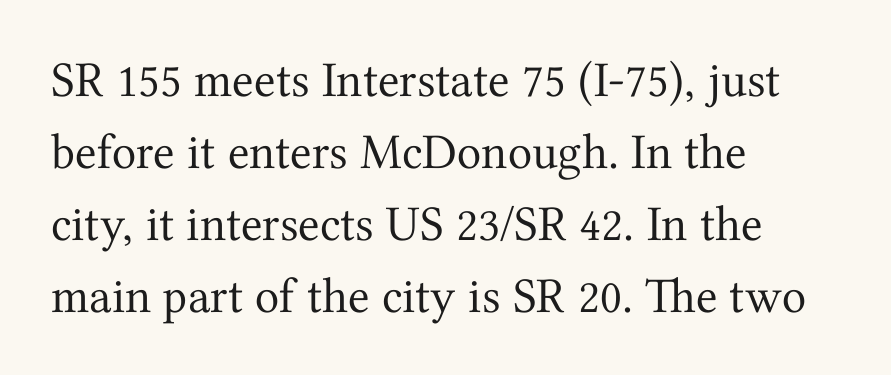
{"serif": "yes", "italic": "no", "bold": "no", "weight": "regular", "width": "normal", "stroke_contrast": "medium", "x_height": "medium", "monospaced": "no", "underline": "no", "align": "left", "line_spacing": "normal", "line_spacing_ratio": 1.44, "letter_spacing": "normal", "letter_spacing_em": 0.0, "glyph_px": 50}
